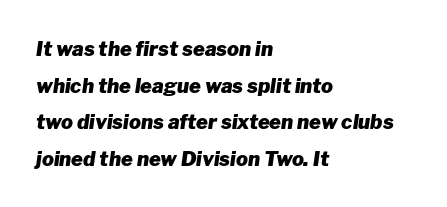
{"italic": "yes", "lean": "right", "slant_degrees": 8, "bold": "yes", "underline": "no", "align": "left", "line_spacing_ratio": 1.83, "letter_spacing": "normal", "letter_spacing_em": 0.0, "glyph_px": 20}
